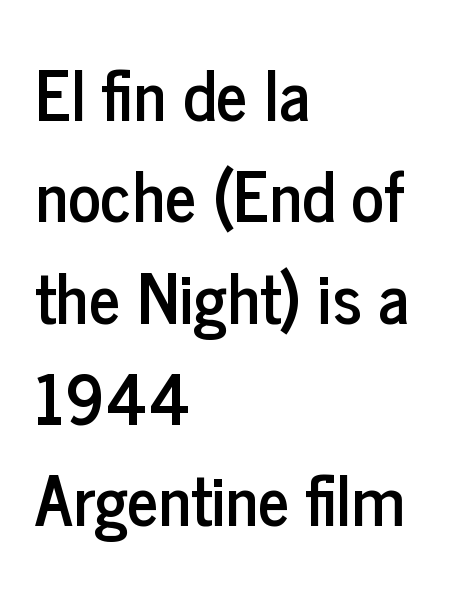
Q: Is the text italic (slanted)? A: No, it is upright.
Q: Is the typeface a serif or a sans-serif typeface? A: Sans-serif.
Q: Is the text underlined? A: No.
Q: How is the paragraph aligned? A: Left-aligned.
Q: Is the spacing between letters normal or unusually wide? A: Normal.
Q: Is the spacing between lines tight, normal or loose? A: Normal.
Q: Width (condensed, normal, or wide)? A: Condensed.
Q: Stroke contrast? A: Low.
Q: x-height? A: Medium.
Q: Monospaced? A: No.
